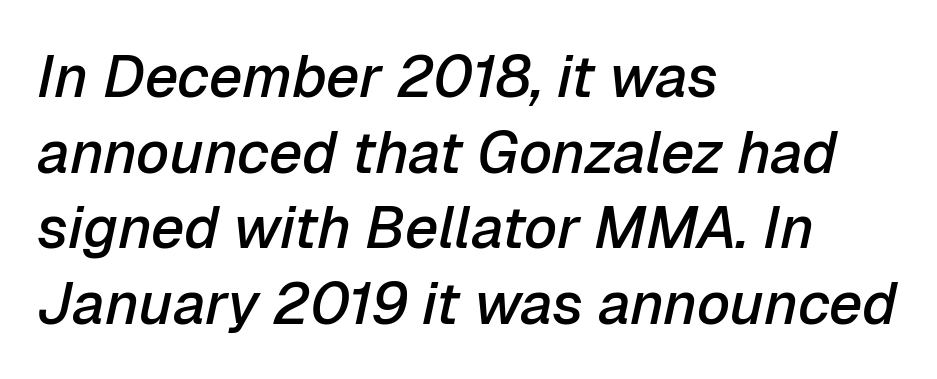
The letters advance in unequal steps, a hallmark of proportional type. Yep, that's italic — everything's leaning. The typesetter chose a ragged-right arrangement here. The rendering uses a semibold face; strokes are thickened but not to full bold.
